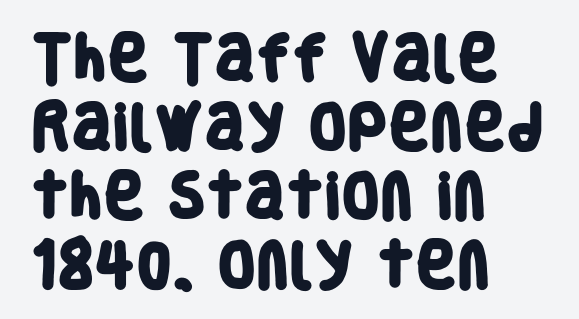
{"serif": "no", "bold": "yes", "weight": "heavy", "width": "condensed", "stroke_contrast": "low", "x_height": "large", "monospaced": "no", "underline": "no", "align": "left", "line_spacing": "normal", "line_spacing_ratio": 1.38, "letter_spacing": "normal", "letter_spacing_em": 0.0, "glyph_px": 50}
